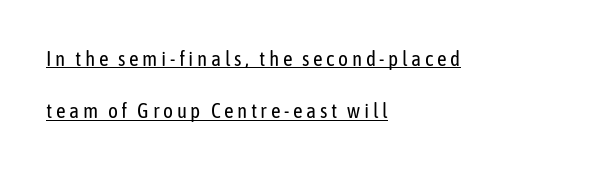
Horizontally, the lines are justified to the leading edge only. Is there much room between lines? Yes — plenty of vertical air separates them. The string is rendered with underlining switched on. Weight class: somewhere from thin through regular. Every stem runs plumb, perpendicular to the baseline.
